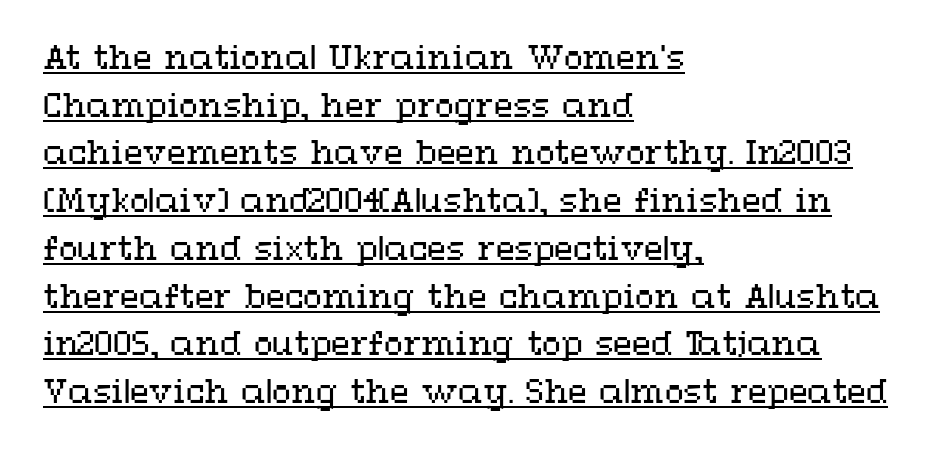
Stems here are at most as thick as an everyday book face. Leftover space on each line is placed entirely after the last word. Quick note: not italic, upright. Glyph-to-glyph distance matches everyday printed text. Baseline-to-baseline distance is the conventional proportion of letter height. Proportional: the letters do not fall into vertical columns.
